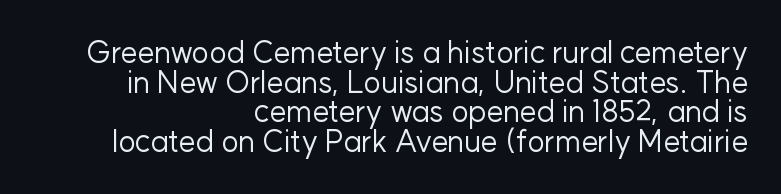
Compared with a typical body face, this is equally light or lighter still. Grotesque or geometric, the face here clearly has no serifs. Alignment: flush right. This sample uses an upright cut, with every glyph sitting square on the baseline.
